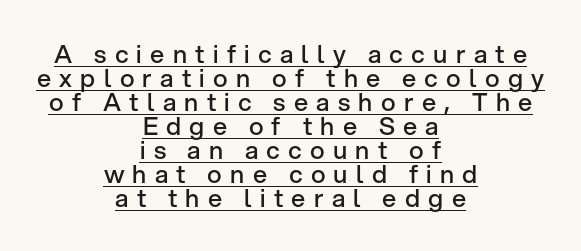
This sample carries an underscore along the baseline area. Neither beginnings nor endings align; midpoints do. The letters stand upright; this is a roman face. Moderately thickened strokes mark this as semibold type. These lines have a slow, spaced-out rhythm from letter to letter.
